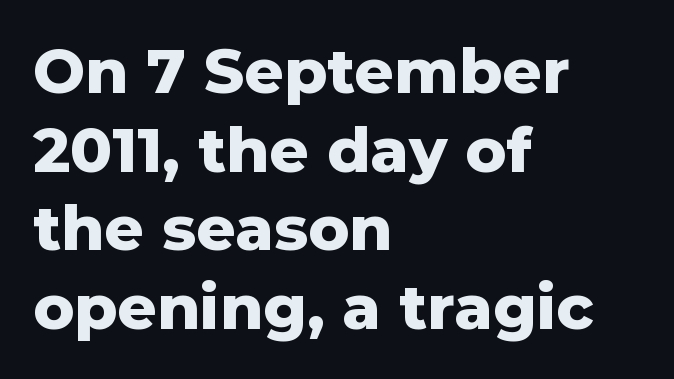
The image shows 62 px heavy sans-serif type, upright; set left-aligned, normal line spacing (1.27x), normal letter spacing, not underlined; low stroke contrast and a medium x-height.
